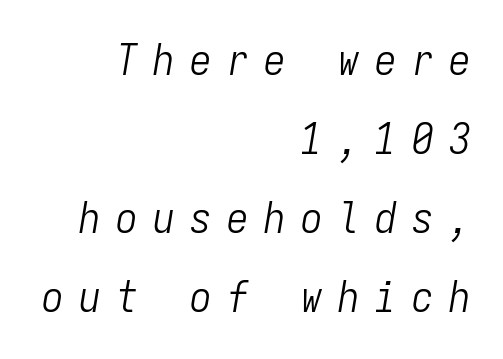
Q: Is the text bold? A: No.
Q: Is the text italic (slanted)? A: Yes, it leans right by about 9 degrees.
Q: Is the text underlined? A: No.
Q: How is the paragraph aligned? A: Right-aligned.
Q: Is the spacing between letters normal or unusually wide? A: Unusually wide.
Q: Width (condensed, normal, or wide)? A: Condensed.
Q: Stroke contrast? A: Low.
Q: x-height? A: Medium.
Q: Monospaced? A: Yes.
